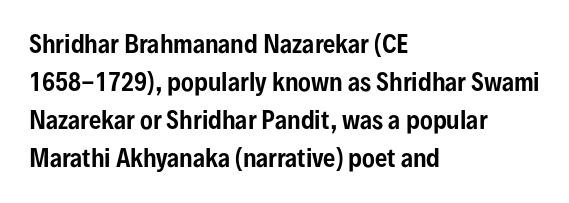
A normal amount of white space separates one row of letters from the next. In terms of letterspacing, this is plain default setting. Quick note: not italic, upright. Only glyphs here, with clear space below each row. Horizontally, the lines are justified to the leading edge only.
